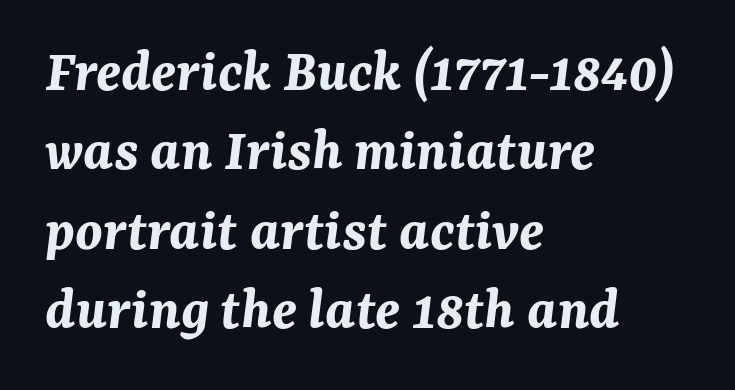
Q: Is the text bold? A: Yes.
Q: Is the text italic (slanted)? A: Yes, it leans right by about 7 degrees.
Q: Is the text underlined? A: No.
Q: How is the paragraph aligned? A: Left-aligned.
Q: Is the spacing between letters normal or unusually wide? A: Normal.
Q: Is the spacing between lines tight, normal or loose? A: Normal.
Q: Width (condensed, normal, or wide)? A: Normal.
Q: Stroke contrast? A: Medium.
Q: x-height? A: Medium.
Q: Monospaced? A: No.
